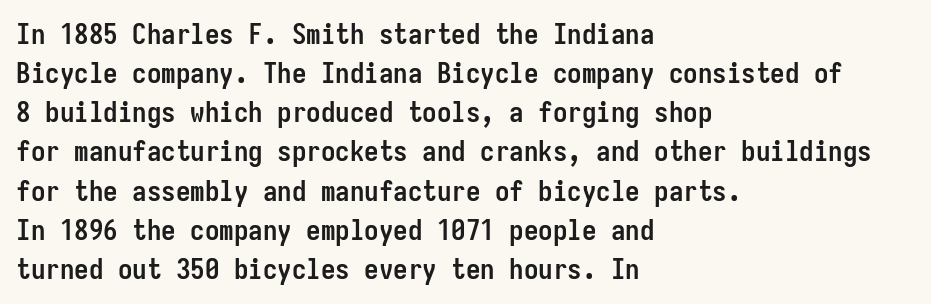
Q: Is the text bold? A: Yes.
Q: Is the text italic (slanted)? A: No, it is upright.
Q: Is the typeface a serif or a sans-serif typeface? A: Sans-serif.
Q: Is the text underlined? A: No.
Q: How is the paragraph aligned? A: Left-aligned.
Q: Is the spacing between letters normal or unusually wide? A: Normal.
Q: Is the spacing between lines tight, normal or loose? A: Normal.
Q: Width (condensed, normal, or wide)? A: Condensed.
Q: Stroke contrast? A: Low.
Q: x-height? A: Medium.
Q: Monospaced? A: Yes.
